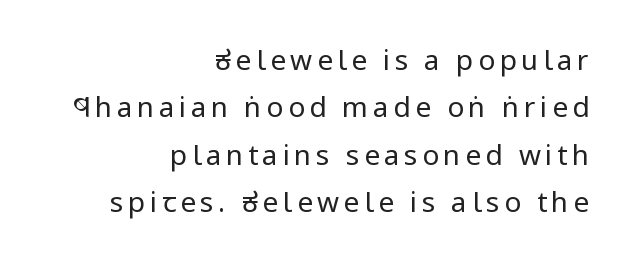
Font category for this specimen: sans-serif. How would I describe the line gaps? Plain and ordinary. These glyphs show unthickened strokes, regular width or finer. The lettering holds an erect, upright posture throughout. The face used here is proportionally spaced, like ordinary book or web type.
